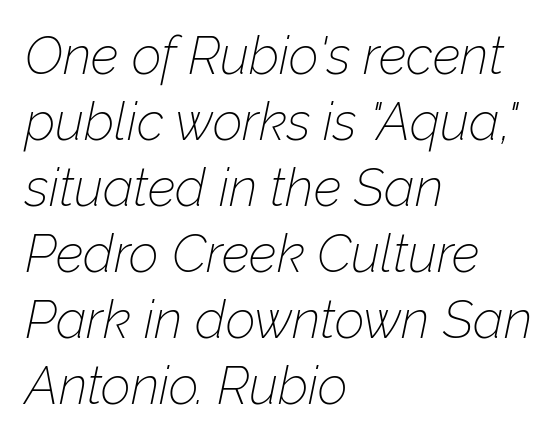
{"italic": "yes", "lean": "right", "slant_degrees": 12, "bold": "no", "weight": "thin", "width": "normal", "stroke_contrast": "low", "x_height": "medium", "monospaced": "no", "underline": "no", "align": "left", "line_spacing": "normal", "line_spacing_ratio": 1.27, "letter_spacing": "normal", "letter_spacing_em": 0.0, "glyph_px": 52}
